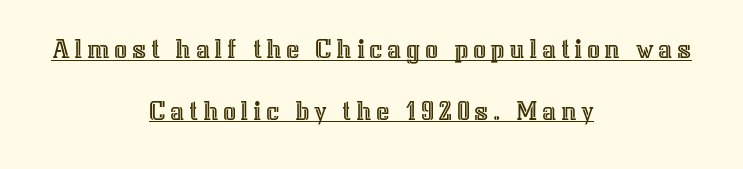
Q: Is the text italic (slanted)? A: No, it is upright.
Q: Is the text underlined? A: Yes.
Q: How is the paragraph aligned? A: Centered.
Q: Is the spacing between lines tight, normal or loose? A: Loose.
Q: Width (condensed, normal, or wide)? A: Normal.
Q: x-height? A: Medium.
Q: Monospaced? A: No.
